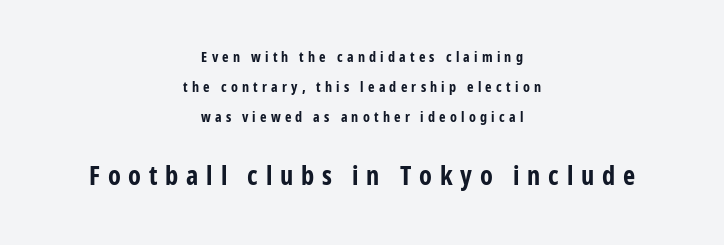
{"italic": "no", "bold": "yes", "underline": "no", "align": "center", "line_spacing": "loose", "line_spacing_ratio": 2.16, "letter_spacing": "wide", "letter_spacing_em": 0.3, "larger_block": "second", "size_ratio": 1.86, "glyph_px": 26}
